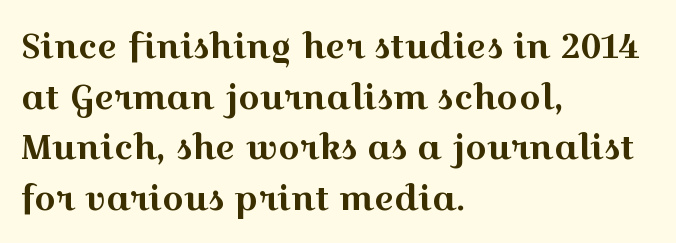
{"serif": "yes", "italic": "no", "width": "wide", "x_height": "medium", "monospaced": "no", "underline": "no", "align": "left", "line_spacing": "normal", "line_spacing_ratio": 1.49, "letter_spacing": "normal", "letter_spacing_em": 0.0, "glyph_px": 34}
